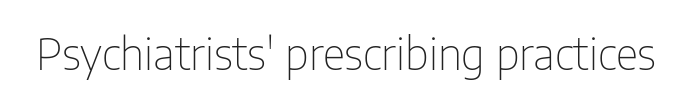
{"serif": "no", "italic": "no", "bold": "no", "weight": "thin", "width": "condensed", "stroke_contrast": "low", "x_height": "medium", "monospaced": "no", "underline": "no", "letter_spacing": "normal", "letter_spacing_em": 0.0, "glyph_px": 44}
